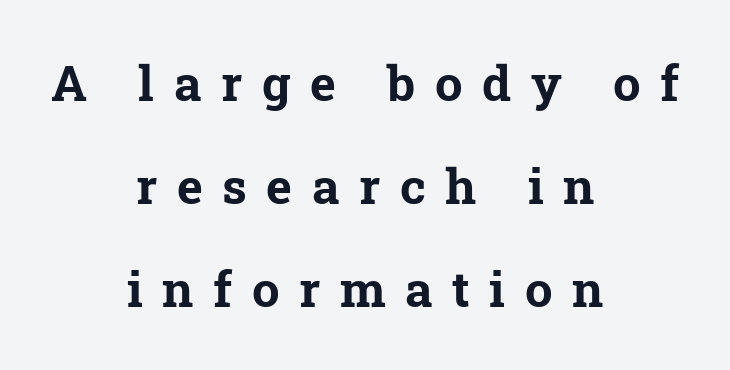
This rendering widens character spacing well past its baseline value. Reading down the block, each line starts at a different indent, mirrored at its end. Glance below the letters and you will spot only blank space. The rendering uses natural spacing where letterforms have individual widths.
